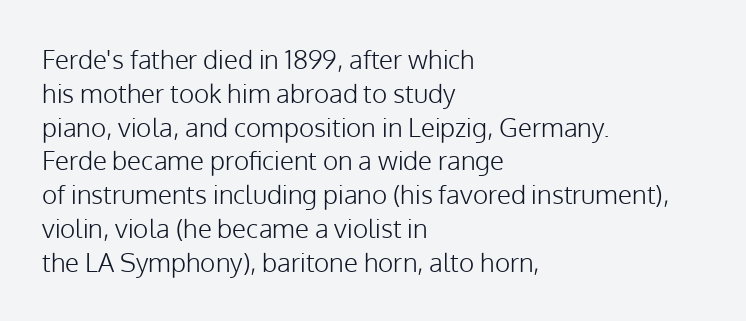
Q: Is the text bold? A: No.
Q: Is the text italic (slanted)? A: No, it is upright.
Q: Is the text underlined? A: No.
Q: How is the paragraph aligned? A: Left-aligned.
Q: Is the spacing between letters normal or unusually wide? A: Normal.
Q: Is the spacing between lines tight, normal or loose? A: Normal.
